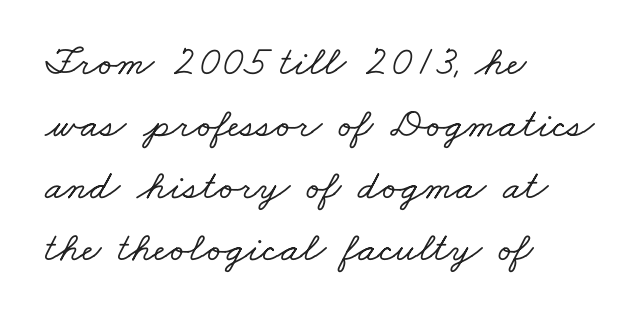
{"serif": "yes", "width": "wide", "stroke_contrast": "low", "x_height": "small", "monospaced": "no", "underline": "no", "align": "left", "line_spacing": "normal", "line_spacing_ratio": 1.48, "letter_spacing": "normal", "letter_spacing_em": 0.0, "glyph_px": 42}
